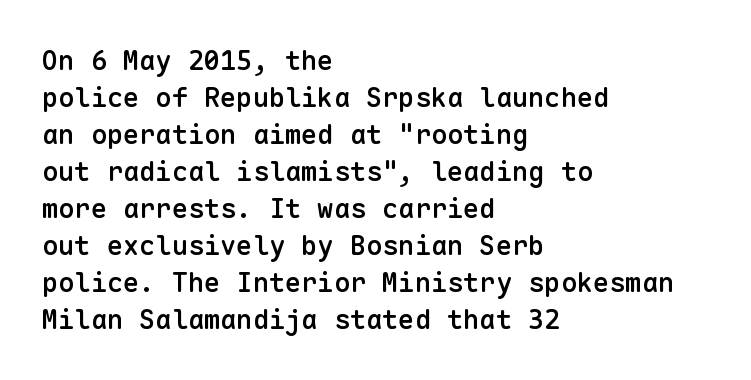
The image shows 27 px text type, upright; set left-aligned, normal line spacing (1.37x), normal letter spacing, not underlined.
